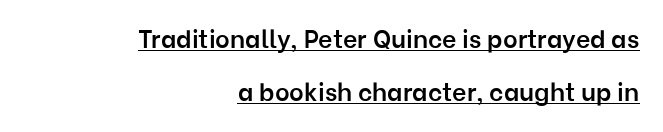
One-word summary of the alignment: right. The font's upright variant was chosen for this text. If you measured baseline to baseline, you'd find a long distance. Underlining? Definitely there. I'd describe the lettering as semibold — firm but not a full bold.
